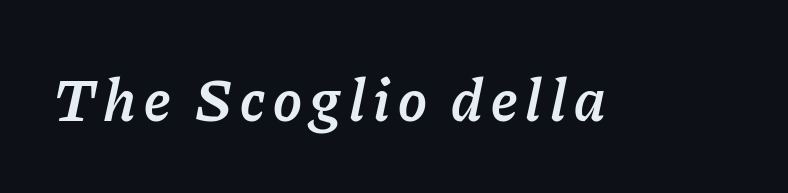
The image shows 61 px semibold type, italic (leaning right); set not underlined; low stroke contrast and a medium x-height.
